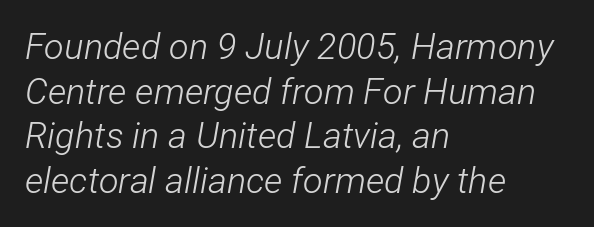
{"italic": "yes", "lean": "right", "slant_degrees": 12, "bold": "no", "weight": "light", "width": "condensed", "stroke_contrast": "low", "x_height": "medium", "monospaced": "no", "underline": "no", "align": "left", "line_spacing_ratio": 1.24, "letter_spacing": "normal", "letter_spacing_em": 0.0, "glyph_px": 36}
